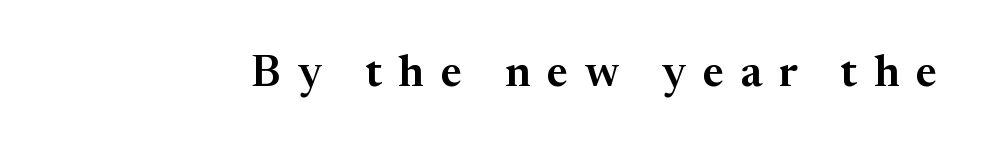
{"serif": "yes", "italic": "no", "width": "normal", "stroke_contrast": "medium", "x_height": "medium", "monospaced": "no", "underline": "no", "letter_spacing": "wide", "letter_spacing_em": 0.38, "glyph_px": 44}
